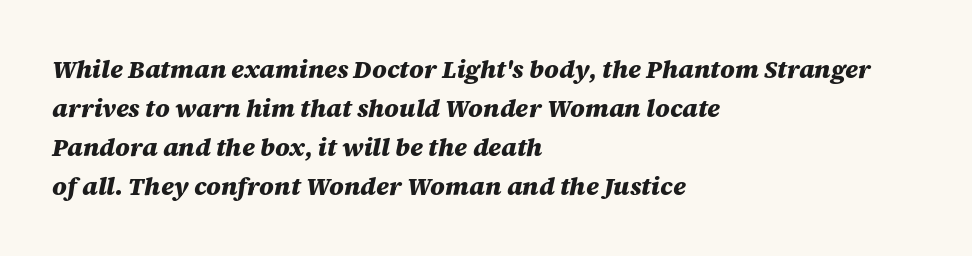
{"italic": "yes", "lean": "right", "slant_degrees": 12, "bold": "yes", "underline": "no", "align": "left", "line_spacing": "normal", "line_spacing_ratio": 1.56, "letter_spacing": "normal", "letter_spacing_em": 0.0, "glyph_px": 25}
